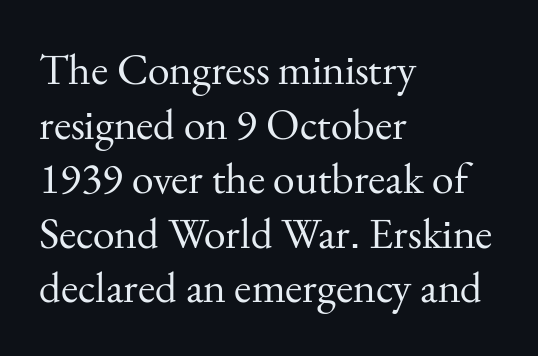
The image shows 44 px regular-weight serif type, upright; set left-aligned, line spacing 1.24x, normal letter spacing, not underlined; medium stroke contrast and a small x-height.
